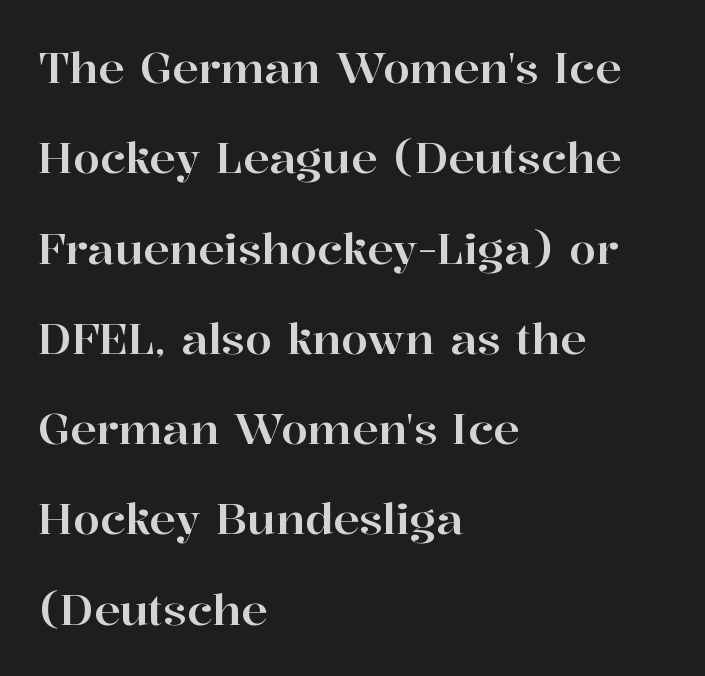
Q: Is the text italic (slanted)? A: No, it is upright.
Q: Is the typeface a serif or a sans-serif typeface? A: Serif.
Q: Is the text underlined? A: No.
Q: How is the paragraph aligned? A: Left-aligned.
Q: Is the spacing between letters normal or unusually wide? A: Normal.
Q: Is the spacing between lines tight, normal or loose? A: Loose.
Q: Width (condensed, normal, or wide)? A: Normal.
Q: Stroke contrast? A: High.
Q: x-height? A: Medium.
Q: Monospaced? A: No.
